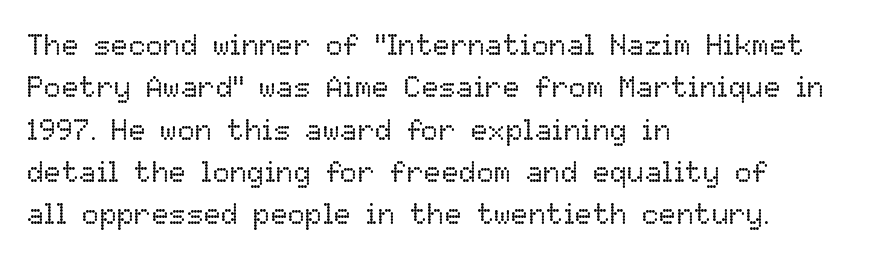
{"italic": "no", "bold": "no", "weight": "regular", "width": "normal", "stroke_contrast": "low", "x_height": "medium", "monospaced": "no", "underline": "no", "align": "left", "line_spacing": "normal", "line_spacing_ratio": 1.46, "letter_spacing": "normal", "letter_spacing_em": 0.0, "glyph_px": 29}
